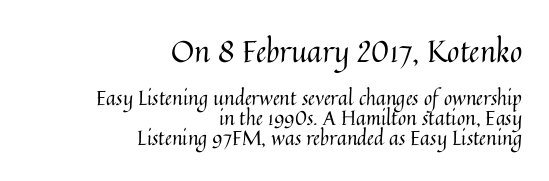
Q: Is the text bold? A: No.
Q: Is the text underlined? A: No.
Q: How is the paragraph aligned? A: Right-aligned.
Q: Is the spacing between letters normal or unusually wide? A: Normal.
Q: Is the spacing between lines tight, normal or loose? A: Tight.
Q: Which block of text is set in a larger size, the first (top) or the second (bottom)? A: The first (top) one.
Q: Width (condensed, normal, or wide)? A: Normal.
Q: Stroke contrast? A: Medium.
Q: x-height? A: Medium.
Q: Monospaced? A: No.
